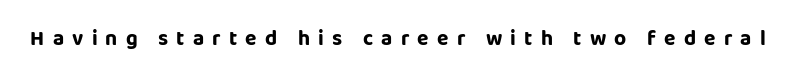
Q: Is the text italic (slanted)? A: No, it is upright.
Q: Is the text underlined? A: No.
Q: Is the spacing between letters normal or unusually wide? A: Unusually wide.
